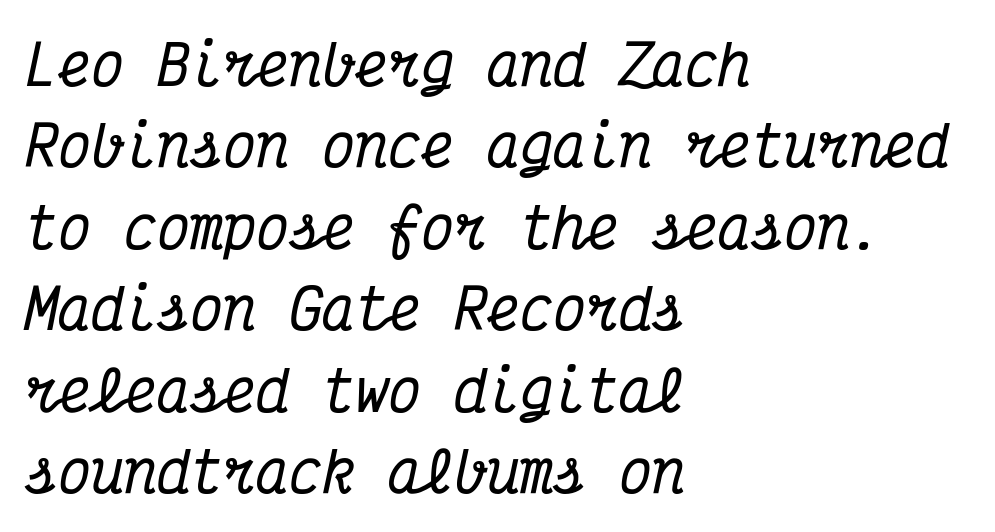
The image shows 55 px condensed serif type, italic (leaning right), monospaced; set left-aligned, normal line spacing (1.48x), normal letter spacing, not underlined; medium stroke contrast and a medium x-height.
